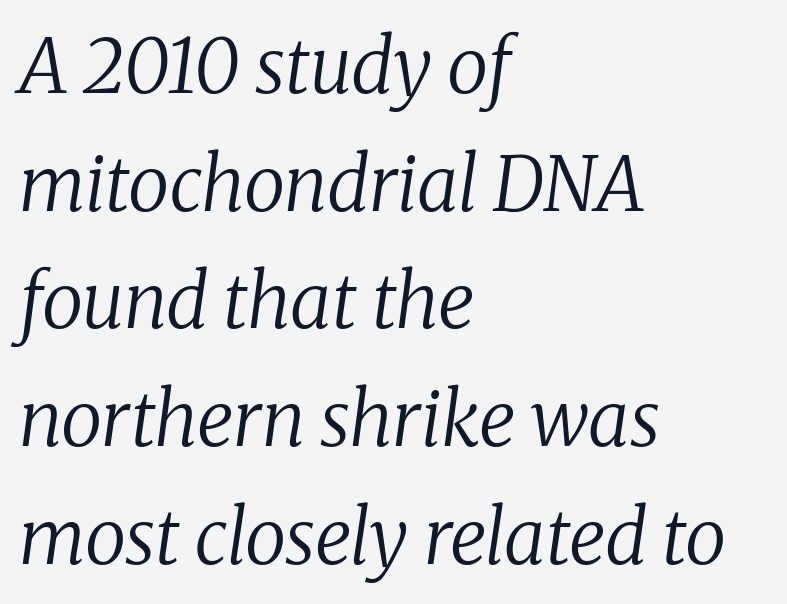
Q: Is the text bold? A: No.
Q: Is the text italic (slanted)? A: Yes, it leans right by about 8 degrees.
Q: Is the typeface a serif or a sans-serif typeface? A: Serif.
Q: Is the text underlined? A: No.
Q: How is the paragraph aligned? A: Left-aligned.
Q: Is the spacing between letters normal or unusually wide? A: Normal.
Q: Is the spacing between lines tight, normal or loose? A: Normal.
Q: Width (condensed, normal, or wide)? A: Normal.
Q: Stroke contrast? A: Low.
Q: x-height? A: Medium.
Q: Monospaced? A: No.
